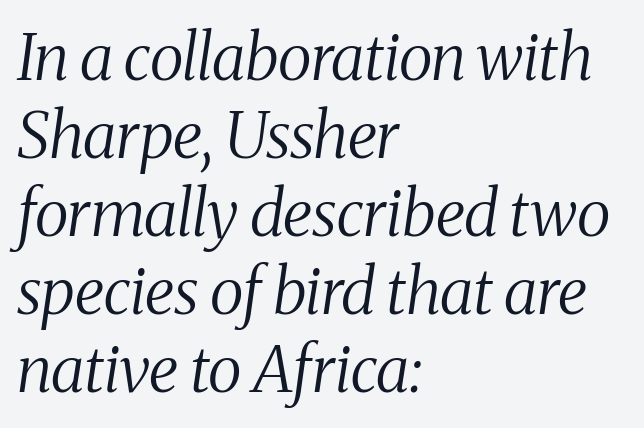
The image shows 64 px regular-weight, condensed serif type, italic (leaning right); set left-aligned, line spacing 1.22x, normal letter spacing, not underlined; medium stroke contrast and a medium x-height.
